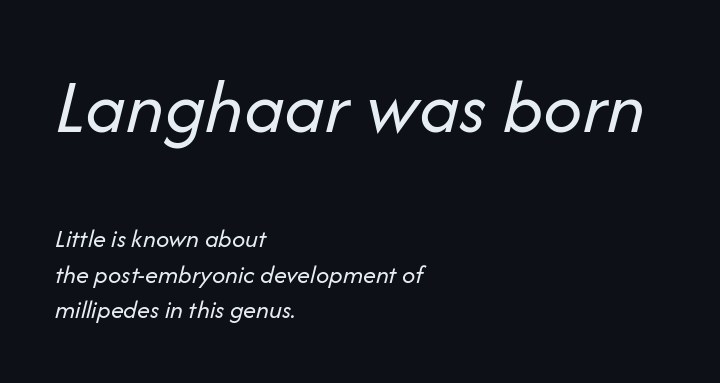
The image shows 77 px regular-weight type, italic (leaning right); set left-aligned, normal line spacing (1.36x), normal letter spacing, not underlined; the first (top) block is 2.96x larger; low stroke contrast and a medium x-height.
